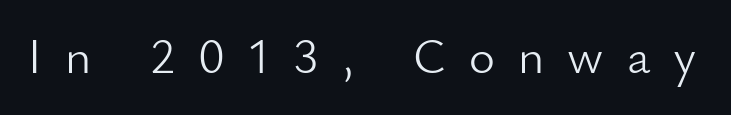
Letter spacing: wide. Do the characters align in a grid? No, the font is proportional. When letters stand straight like this, we call the style roman or upright. The baseline area is clear. The font is comparable to plain body text, perhaps lighter.
